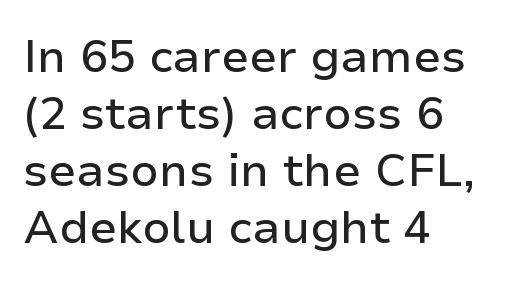
{"serif": "no", "italic": "no", "width": "normal", "stroke_contrast": "low", "x_height": "medium", "monospaced": "no", "underline": "no", "align": "left", "line_spacing_ratio": 1.24, "letter_spacing": "normal", "letter_spacing_em": 0.0, "glyph_px": 46}
